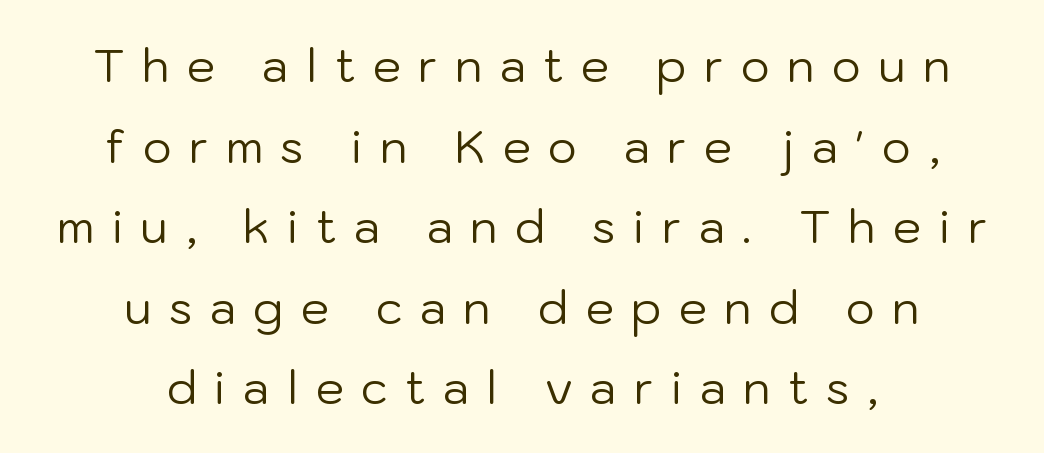
{"serif": "no", "italic": "no", "bold": "no", "weight": "regular", "width": "normal", "stroke_contrast": "low", "x_height": "medium", "monospaced": "no", "underline": "no", "align": "center", "line_spacing_ratio": 1.79, "letter_spacing": "wide", "letter_spacing_em": 0.39, "glyph_px": 45}
